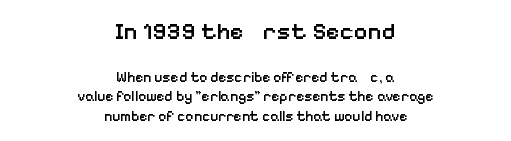
Q: Is the text bold? A: Semi-bold.
Q: Is the text italic (slanted)? A: No, it is upright.
Q: Is the text underlined? A: No.
Q: How is the paragraph aligned? A: Centered.
Q: Is the spacing between letters normal or unusually wide? A: Normal.
Q: Is the spacing between lines tight, normal or loose? A: Normal.
Q: Which block of text is set in a larger size, the first (top) or the second (bottom)? A: The first (top) one.
